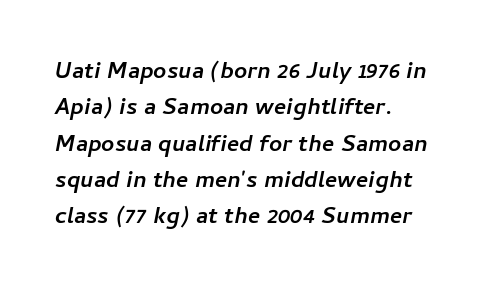
{"italic": "yes", "lean": "right", "slant_degrees": 11, "bold": "yes", "underline": "no", "align": "left", "line_spacing": "normal", "line_spacing_ratio": 1.58, "letter_spacing": "normal", "letter_spacing_em": 0.0, "glyph_px": 23}
